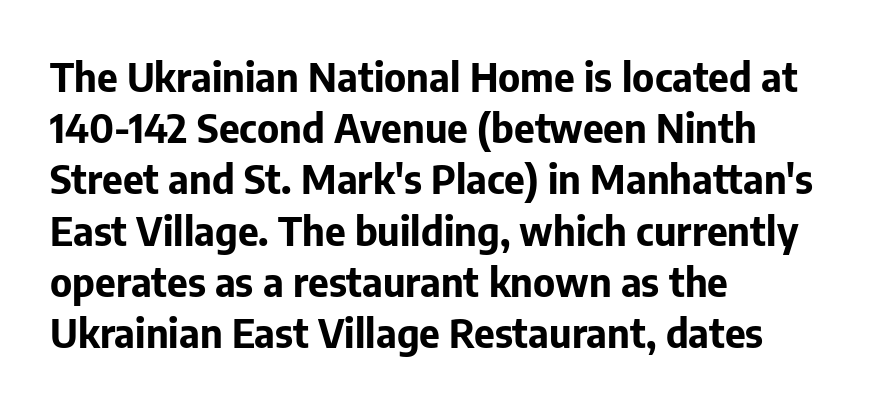
{"serif": "no", "italic": "no", "bold": "yes", "weight": "bold", "width": "normal", "stroke_contrast": "low", "x_height": "medium", "monospaced": "no", "underline": "no", "align": "left", "line_spacing": "normal", "line_spacing_ratio": 1.28, "letter_spacing": "normal", "letter_spacing_em": 0.0, "glyph_px": 40}
